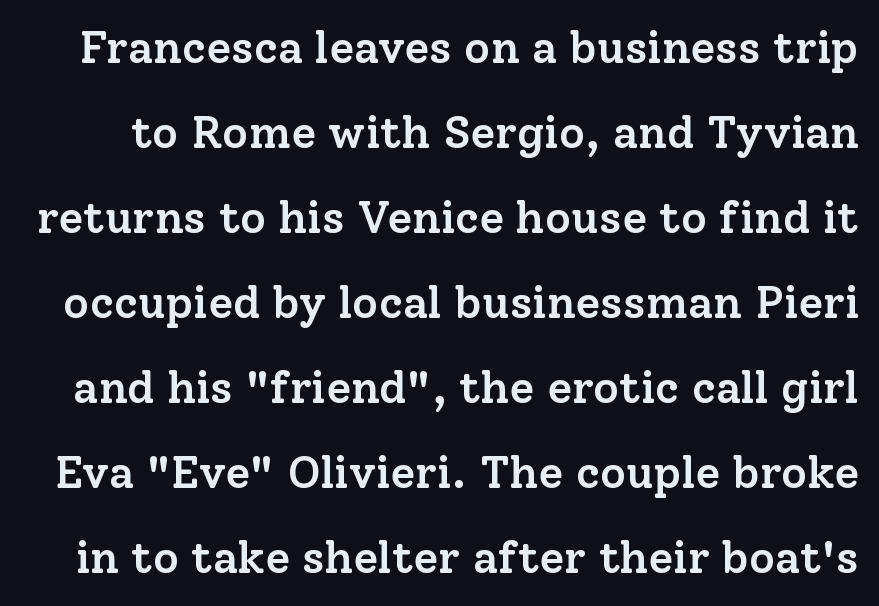
Its strokes are somewhat broadened, the hallmark of semibold type. Designer's note — italics off, roman on. Glance below the letters and you will spot only blank space. Varying glyph widths throughout — classic text-font behaviour. The face used here is rendered with its standard letterfit. In terms of letterform style, serifs are clearly present.
